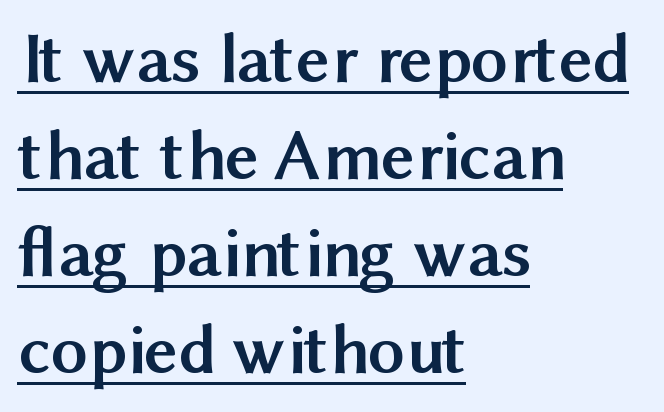
Caption: bold face, heavy strokes. The letters sit at their default tracking, neither squeezed nor spread. The ragged edge is on the right, which tells us the setting is flush left. The line-height multiplier appears to be the usual default. The axis of the letterforms is exactly vertical. Honestly, the underline is the first thing you notice here.
